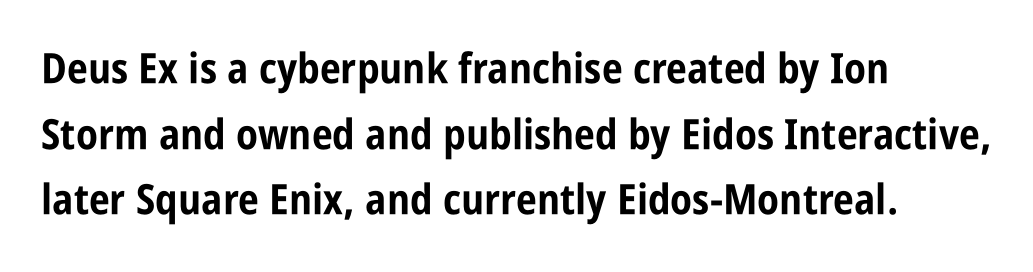
Q: Is the text bold? A: Yes.
Q: Is the text italic (slanted)? A: No, it is upright.
Q: Is the typeface a serif or a sans-serif typeface? A: Sans-serif.
Q: Is the text underlined? A: No.
Q: How is the paragraph aligned? A: Left-aligned.
Q: Is the spacing between letters normal or unusually wide? A: Normal.
Q: Is the spacing between lines tight, normal or loose? A: Normal.
Q: Width (condensed, normal, or wide)? A: Condensed.
Q: Stroke contrast? A: Low.
Q: x-height? A: Large.
Q: Monospaced? A: No.
